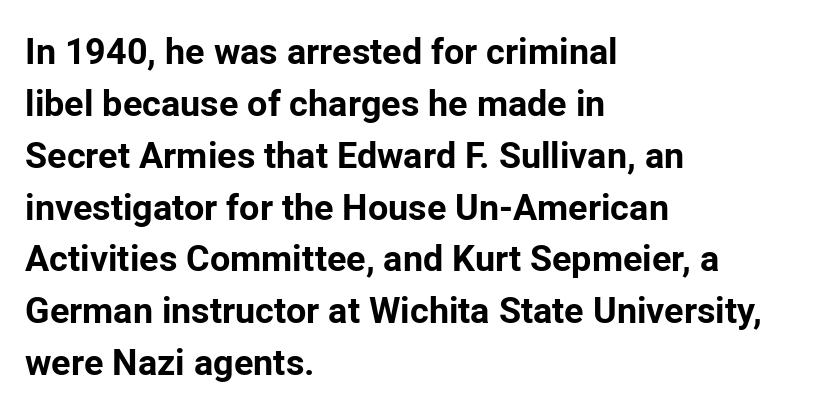
The image shows 36 px bold sans-serif type, upright; set left-aligned, normal line spacing (1.44x), normal letter spacing, not underlined; low stroke contrast and a medium x-height.
